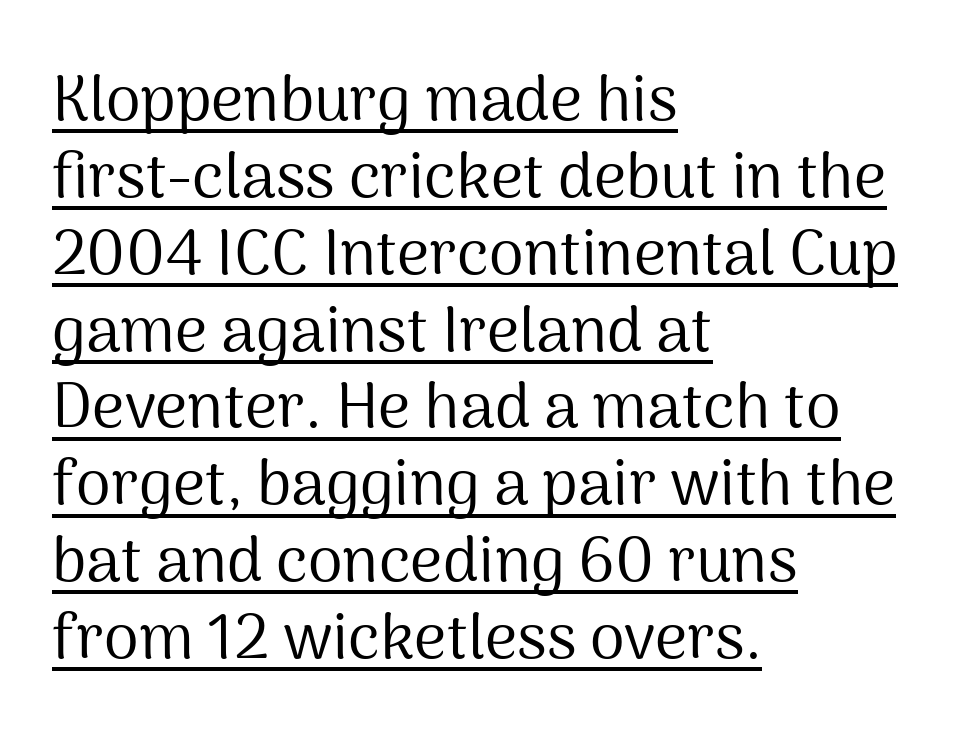
The image shows 63 px regular-weight sans-serif type, upright; set left-aligned, line spacing 1.22x, normal letter spacing, underlined; medium stroke contrast and a medium x-height.
